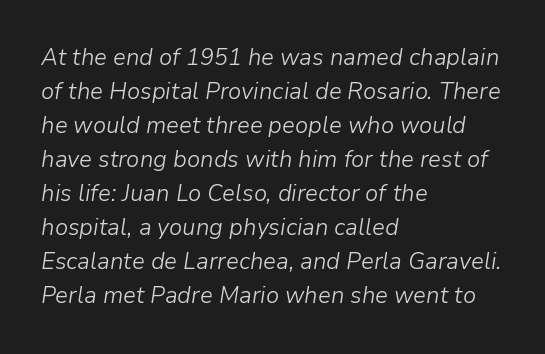
Would a proofreader flag this as italicized? Yes. The rendering keeps characters at their native spacing. Is the type heavy? It reads as light-to-regular instead. Which margin do the lines hug? The left one — the right edge is uneven. The passage shown is not underscored anywhere. One glance says typical: line gaps are just what's usual.
